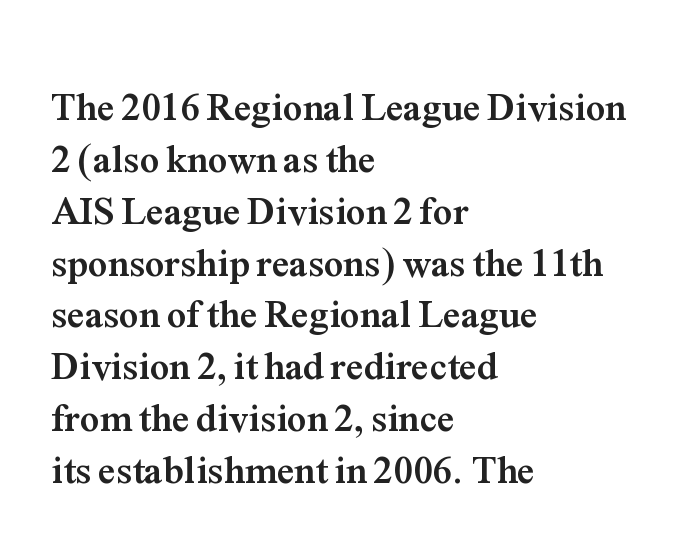
The image shows 39 px semibold serif type, upright; set left-aligned, normal line spacing (1.33x), normal letter spacing, not underlined; medium stroke contrast and a medium x-height.
